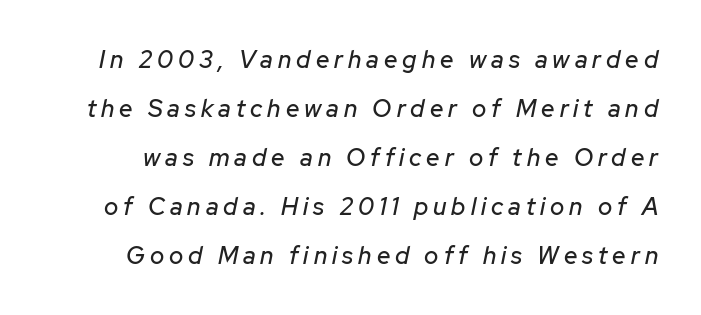
The letters are spread apart with noticeably loose tracking. Descenders are the only things crossing below the line. The face used here has a pronounced slope to its letters. Line spacing here is loose.
